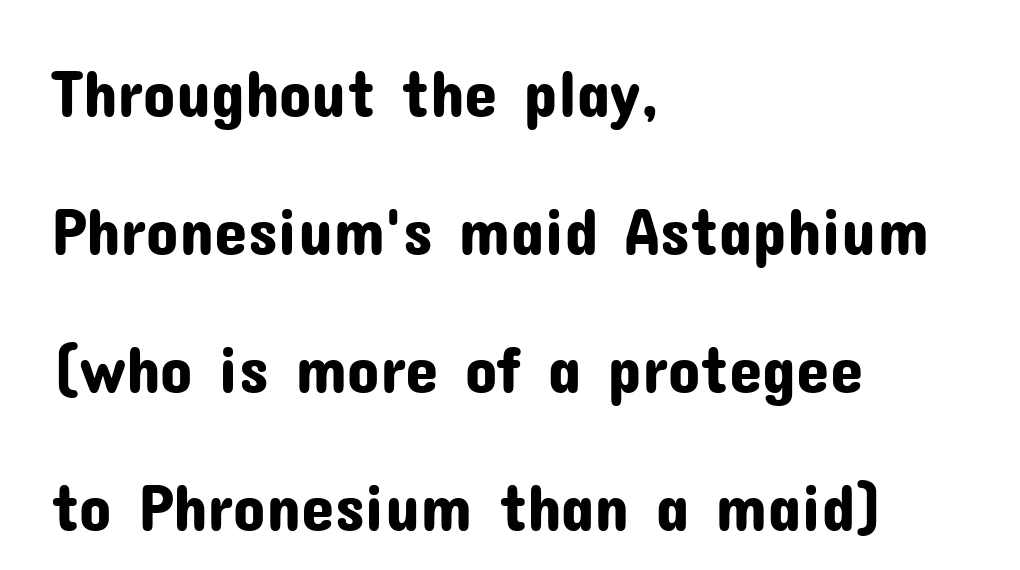
{"serif": "no", "italic": "no", "width": "normal", "stroke_contrast": "low", "x_height": "medium", "monospaced": "no", "underline": "no", "align": "left", "line_spacing": "loose", "line_spacing_ratio": 2.06, "letter_spacing": "normal", "letter_spacing_em": 0.0, "glyph_px": 67}
